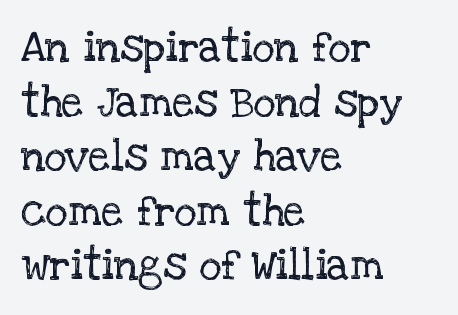
Q: Is the text bold? A: No.
Q: Is the text italic (slanted)? A: No, it is upright.
Q: Is the typeface a serif or a sans-serif typeface? A: Serif.
Q: Is the text underlined? A: No.
Q: How is the paragraph aligned? A: Left-aligned.
Q: Is the spacing between letters normal or unusually wide? A: Normal.
Q: Is the spacing between lines tight, normal or loose? A: Normal.
Q: Width (condensed, normal, or wide)? A: Normal.
Q: Stroke contrast? A: Low.
Q: x-height? A: Large.
Q: Monospaced? A: No.
